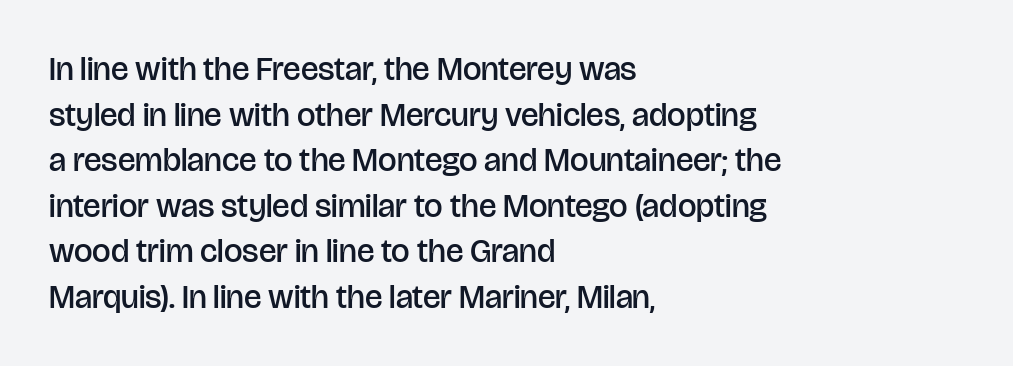
Whoever set this chose a conventional vertical rhythm. Note the varied advance widths — an 'i' is clearly narrower than an 'm'. Do the letters lean? They stand straight. Tracking here is standard; glyphs follow each other at the usual distance.
